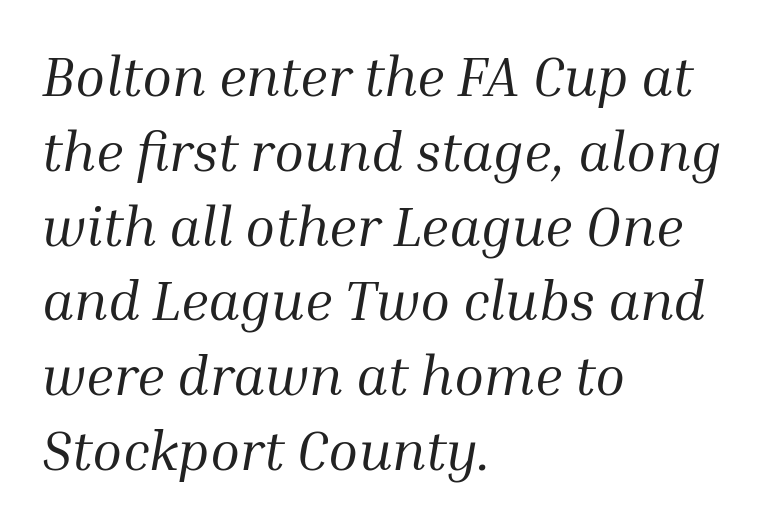
The image shows 55 px regular-weight serif type, italic (leaning right); set left-aligned, normal line spacing (1.36x), normal letter spacing, not underlined; medium stroke contrast and a medium x-height.
